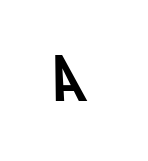
The image shows 66 px sans-serif type; set normal letter spacing, not underlined; low stroke contrast and a medium x-height.
